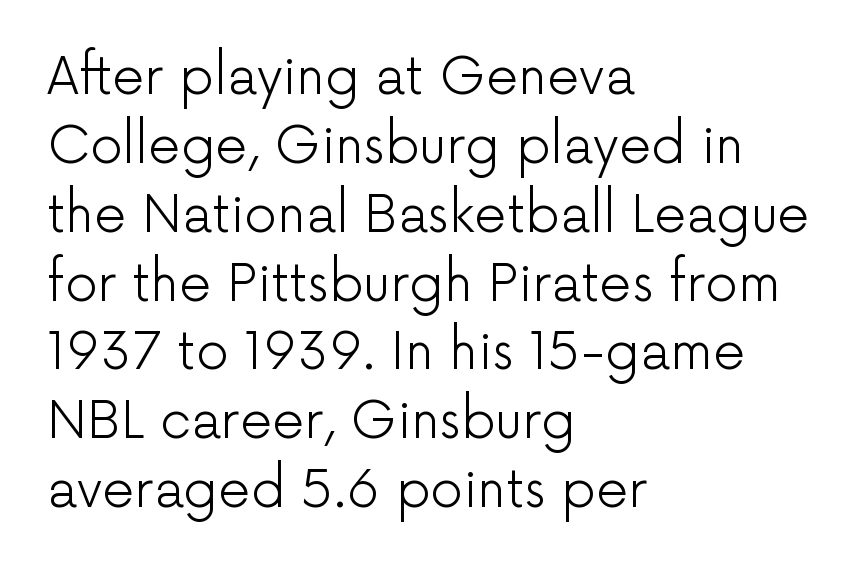
Q: Is the text bold? A: No.
Q: Is the text italic (slanted)? A: No, it is upright.
Q: Is the typeface a serif or a sans-serif typeface? A: Sans-serif.
Q: Is the text underlined? A: No.
Q: How is the paragraph aligned? A: Left-aligned.
Q: Is the spacing between letters normal or unusually wide? A: Normal.
Q: Is the spacing between lines tight, normal or loose? A: Normal.
Q: Width (condensed, normal, or wide)? A: Normal.
Q: Stroke contrast? A: Low.
Q: x-height? A: Medium.
Q: Monospaced? A: No.
